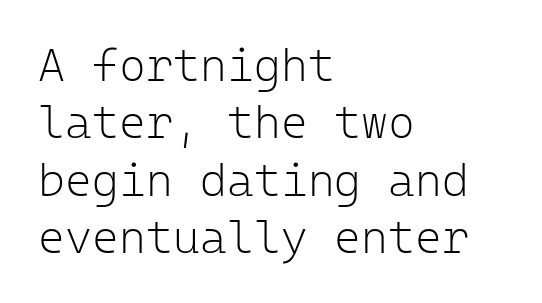
{"serif": "no", "italic": "no", "bold": "no", "weight": "light", "width": "normal", "stroke_contrast": "low", "x_height": "medium", "monospaced": "yes", "underline": "no", "align": "left", "line_spacing": "normal", "line_spacing_ratio": 1.25, "letter_spacing": "normal", "letter_spacing_em": 0.0, "glyph_px": 46}
